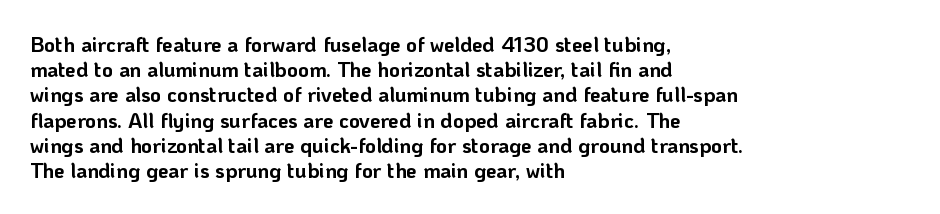
Q: Is the text bold? A: Yes.
Q: Is the text italic (slanted)? A: No, it is upright.
Q: Is the text underlined? A: No.
Q: How is the paragraph aligned? A: Left-aligned.
Q: Is the spacing between letters normal or unusually wide? A: Normal.
